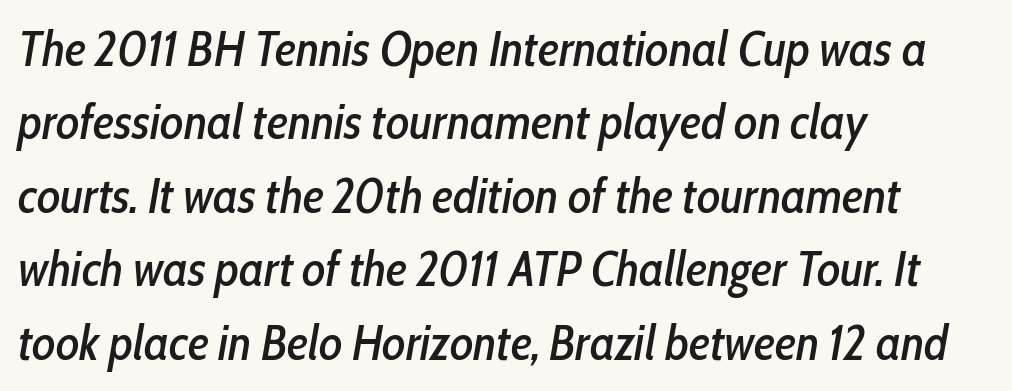
{"italic": "yes", "lean": "right", "slant_degrees": 10, "width": "condensed", "stroke_contrast": "low", "x_height": "medium", "monospaced": "no", "underline": "no", "align": "left", "line_spacing": "normal", "line_spacing_ratio": 1.5, "letter_spacing": "normal", "letter_spacing_em": 0.0, "glyph_px": 49}
